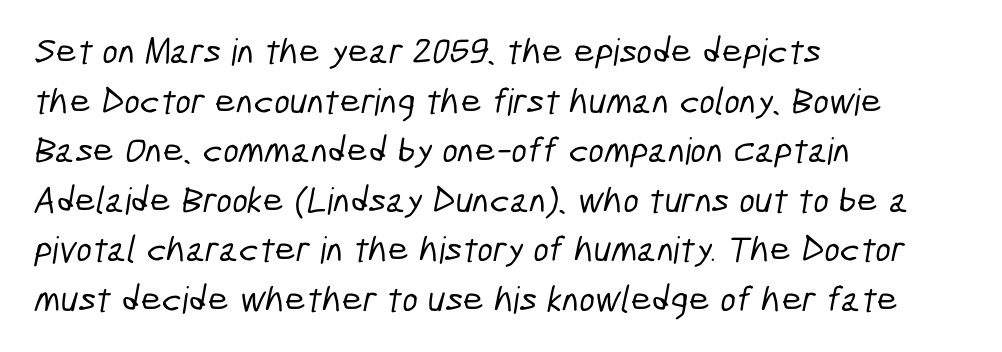
The image shows 37 px condensed sans-serif type; set left-aligned, normal line spacing (1.34x), normal letter spacing, not underlined; low stroke contrast and a medium x-height.
